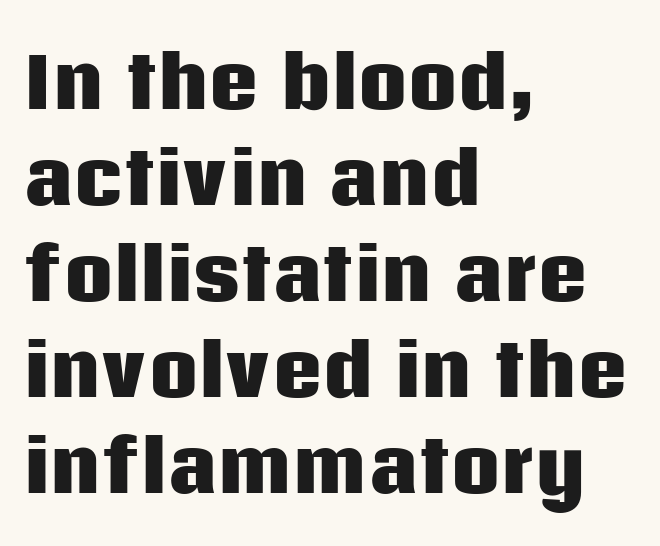
Q: Is the text bold? A: Yes.
Q: Is the text italic (slanted)? A: No, it is upright.
Q: Is the typeface a serif or a sans-serif typeface? A: Sans-serif.
Q: Is the text underlined? A: No.
Q: How is the paragraph aligned? A: Left-aligned.
Q: Is the spacing between letters normal or unusually wide? A: Normal.
Q: Is the spacing between lines tight, normal or loose? A: Normal.
Q: Width (condensed, normal, or wide)? A: Normal.
Q: Stroke contrast? A: Low.
Q: x-height? A: Large.
Q: Monospaced? A: No.
